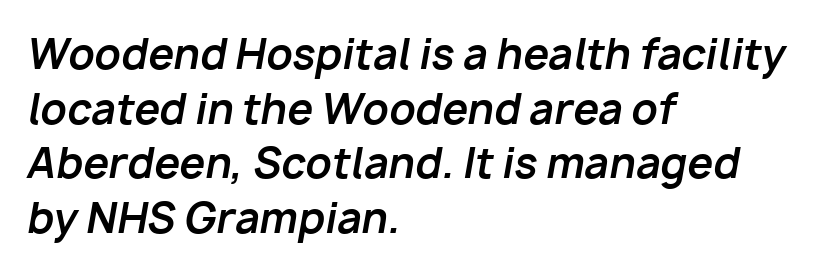
Q: Is the text bold? A: Yes.
Q: Is the text italic (slanted)? A: Yes, it leans right by about 10 degrees.
Q: Is the text underlined? A: No.
Q: How is the paragraph aligned? A: Left-aligned.
Q: Is the spacing between letters normal or unusually wide? A: Normal.
Q: Is the spacing between lines tight, normal or loose? A: Normal.
Q: Width (condensed, normal, or wide)? A: Normal.
Q: Stroke contrast? A: Low.
Q: x-height? A: Medium.
Q: Monospaced? A: No.
